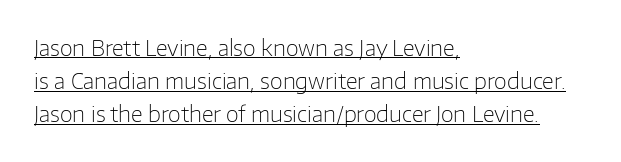
The image shows 21 px text type, upright; set left-aligned, normal line spacing (1.58x), normal letter spacing, underlined.
